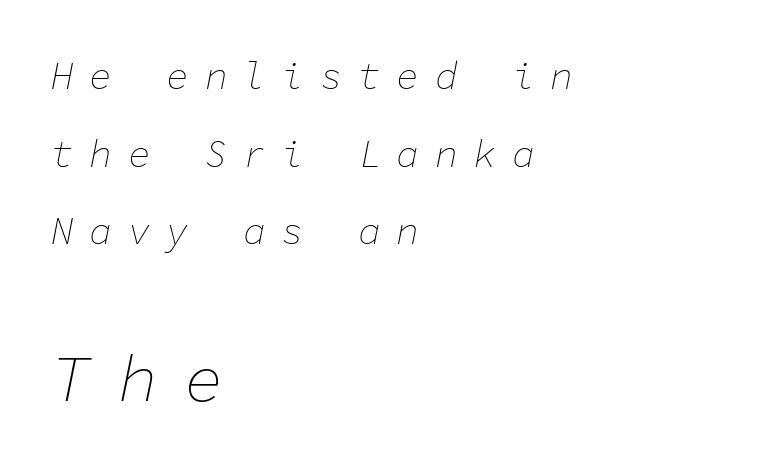
{"italic": "yes", "lean": "right", "slant_degrees": 11, "bold": "no", "weight": "thin", "width": "normal", "stroke_contrast": "low", "x_height": "medium", "monospaced": "yes", "underline": "no", "align": "left", "line_spacing": "loose", "line_spacing_ratio": 2.04, "letter_spacing": "wide", "letter_spacing_em": 0.41, "larger_block": "second", "size_ratio": 1.74, "glyph_px": 66}
